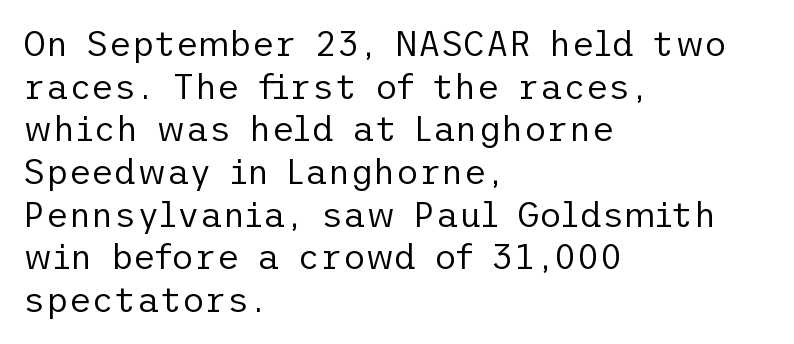
The image shows 35 px regular-weight sans-serif type, upright; set left-aligned, line spacing 1.22x, normal letter spacing, not underlined; low stroke contrast and a medium x-height.
